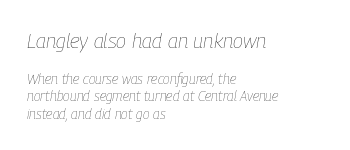
No extra tracking has been applied to these lines. The compositor pushed each line to the left boundary. The typesetting does not lean heavy: it is not bold. Underlining? Definitely not there.
